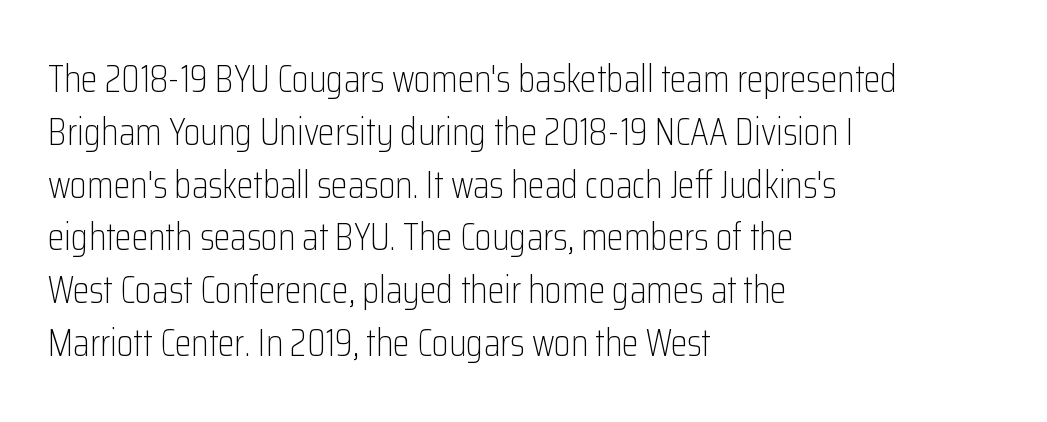
{"serif": "no", "italic": "no", "bold": "no", "weight": "light", "width": "condensed", "stroke_contrast": "low", "x_height": "medium", "monospaced": "no", "underline": "no", "align": "left", "line_spacing": "normal", "line_spacing_ratio": 1.39, "letter_spacing": "normal", "letter_spacing_em": 0.0, "glyph_px": 38}
